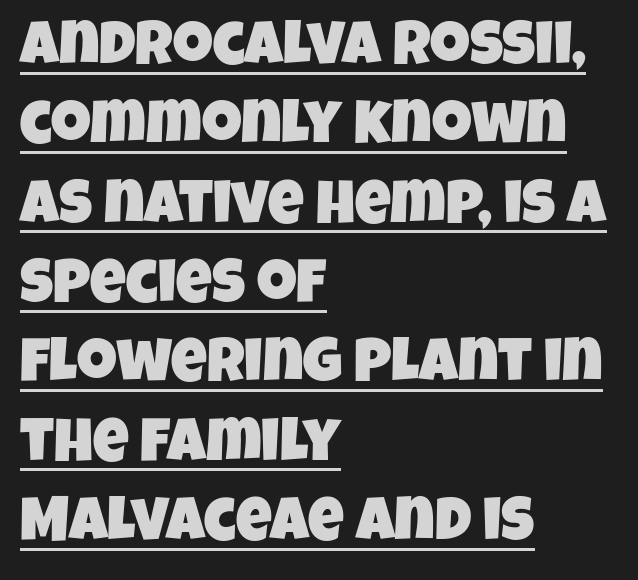
The image shows 62 px condensed sans-serif type; set left-aligned, normal line spacing (1.28x), normal letter spacing, underlined; low stroke contrast and a large x-height.
